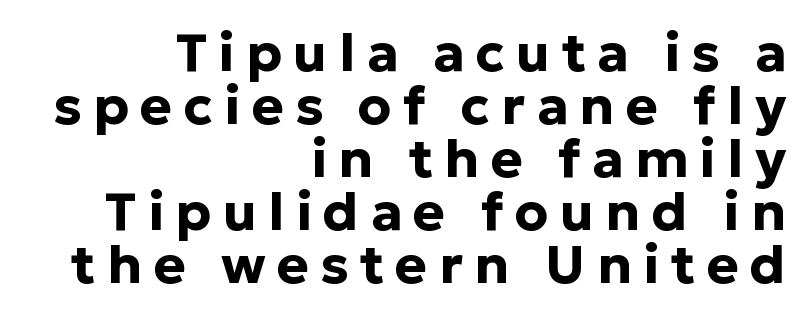
Q: Is the text bold? A: Yes.
Q: Is the text italic (slanted)? A: No, it is upright.
Q: Is the typeface a serif or a sans-serif typeface? A: Sans-serif.
Q: Is the text underlined? A: No.
Q: How is the paragraph aligned? A: Right-aligned.
Q: Is the spacing between letters normal or unusually wide? A: Unusually wide.
Q: Is the spacing between lines tight, normal or loose? A: Tight.
Q: Width (condensed, normal, or wide)? A: Normal.
Q: Stroke contrast? A: Low.
Q: x-height? A: Medium.
Q: Monospaced? A: No.
